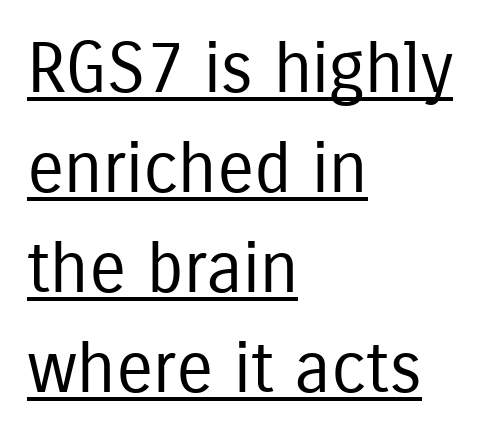
Q: Is the text bold? A: No.
Q: Is the text italic (slanted)? A: No, it is upright.
Q: Is the typeface a serif or a sans-serif typeface? A: Sans-serif.
Q: Is the text underlined? A: Yes.
Q: How is the paragraph aligned? A: Left-aligned.
Q: Is the spacing between letters normal or unusually wide? A: Normal.
Q: Is the spacing between lines tight, normal or loose? A: Normal.
Q: Width (condensed, normal, or wide)? A: Condensed.
Q: Stroke contrast? A: Low.
Q: x-height? A: Medium.
Q: Monospaced? A: No.
